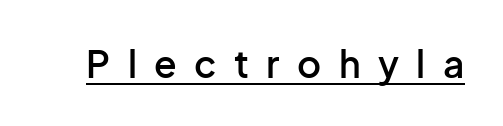
The image shows 37 px semibold sans-serif type, upright; set unusually wide letter spacing (+0.47 em), underlined; low stroke contrast and a medium x-height.
